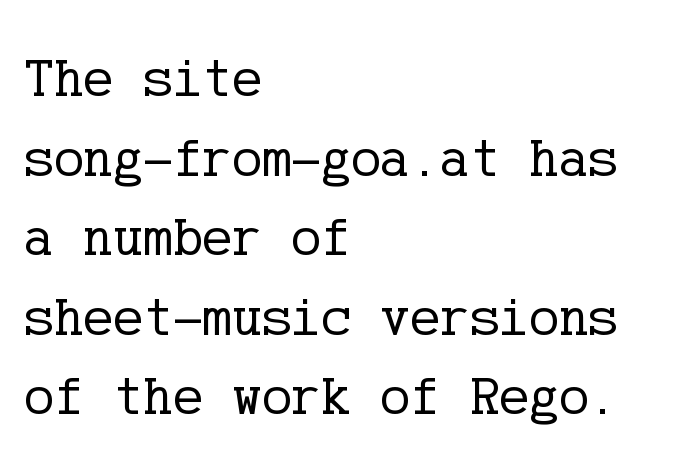
Characters remain perfectly vertical along every line. Observe the serifs anchoring each vertical stroke in this sample. Heft: none added — not bold. Alignment: flush left. The baseline area is clear.
